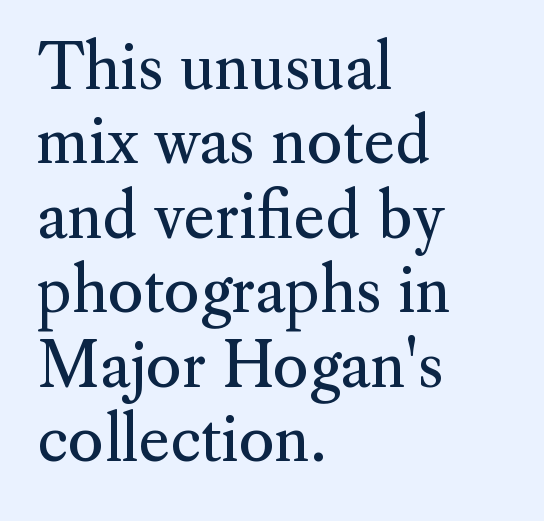
{"serif": "yes", "italic": "no", "bold": "no", "weight": "regular", "width": "normal", "stroke_contrast": "medium", "x_height": "small", "monospaced": "no", "underline": "no", "align": "left", "line_spacing_ratio": 1.22, "letter_spacing": "normal", "letter_spacing_em": 0.0, "glyph_px": 61}
